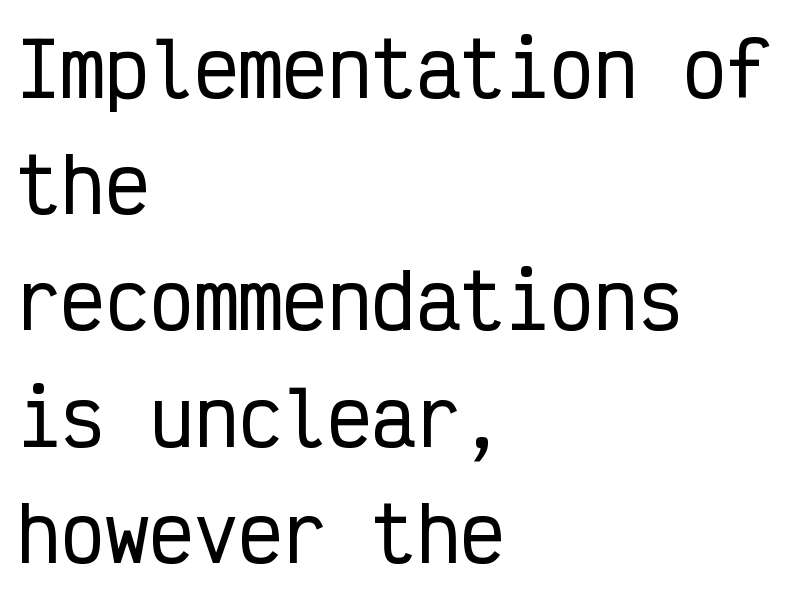
Q: Is the text italic (slanted)? A: No, it is upright.
Q: Is the typeface a serif or a sans-serif typeface? A: Sans-serif.
Q: Is the text underlined? A: No.
Q: How is the paragraph aligned? A: Left-aligned.
Q: Is the spacing between letters normal or unusually wide? A: Normal.
Q: Is the spacing between lines tight, normal or loose? A: Normal.
Q: Width (condensed, normal, or wide)? A: Condensed.
Q: Stroke contrast? A: Low.
Q: x-height? A: Medium.
Q: Monospaced? A: Yes.
